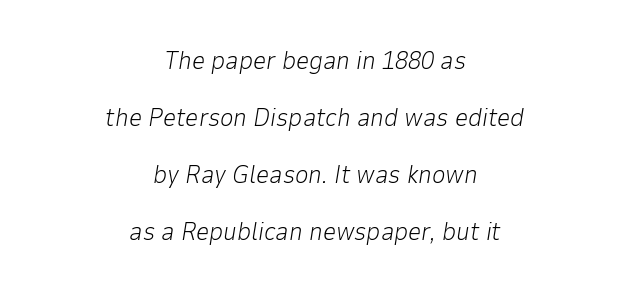
Is the block centered? Yes — each line is placed symmetrically about the middle. Notice how the stems are inclined rather than vertical — that's the hallmark of italics. The letters sit at their default tracking, neither squeezed nor spread. Weight: in the light-to-regular range. Vertically, the passage feels expansive, rows floating well apart. Type without underlining.
